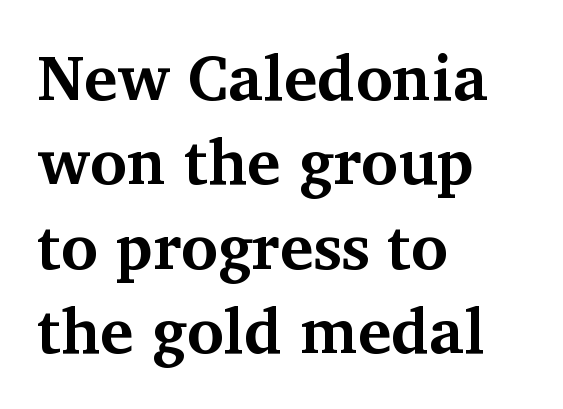
The image shows 63 px bold serif type, upright; set left-aligned, normal line spacing (1.34x), normal letter spacing, not underlined; medium stroke contrast and a medium x-height.
